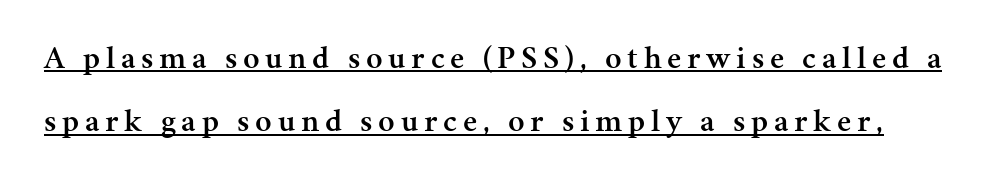
This is the in-between weight designers call semibold or demi. Here the designer chose a conventional face with non-uniform glyph widths. This rendering features underlined lettering. Upright lettering throughout. In terms of letterform style, serifs are clearly present.
